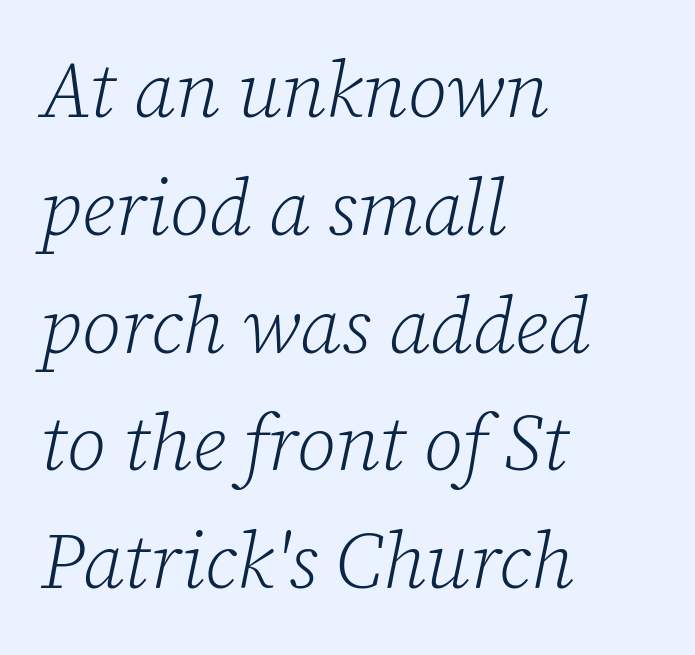
This is not heavy type; no bold has been used. Tracking value appears to be zero — textbook default spacing. The block of text has a typical density, with ordinary space between rows. The passage shown is not underscored anywhere.
